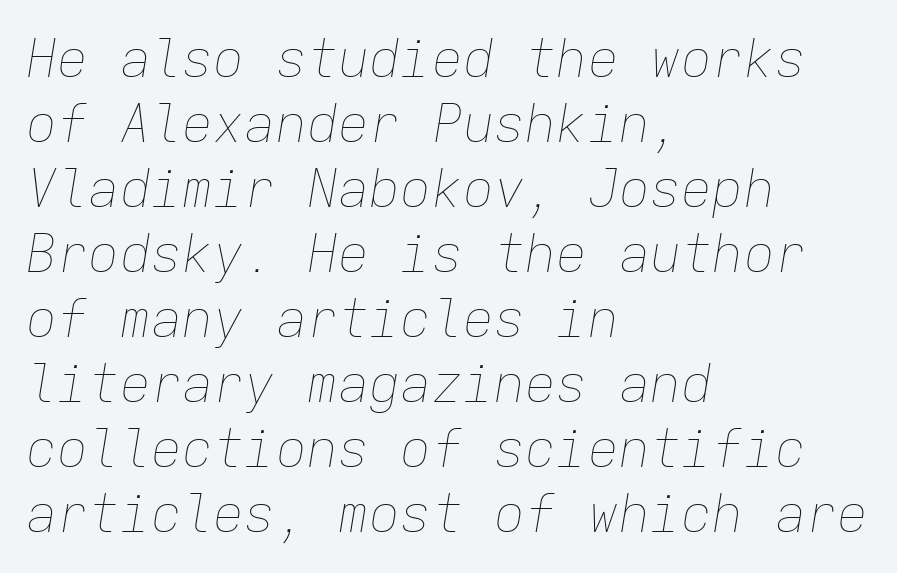
The image shows 52 px thin type, italic (leaning right), monospaced; set left-aligned, normal line spacing (1.25x), normal letter spacing, not underlined; low stroke contrast and a medium x-height.
